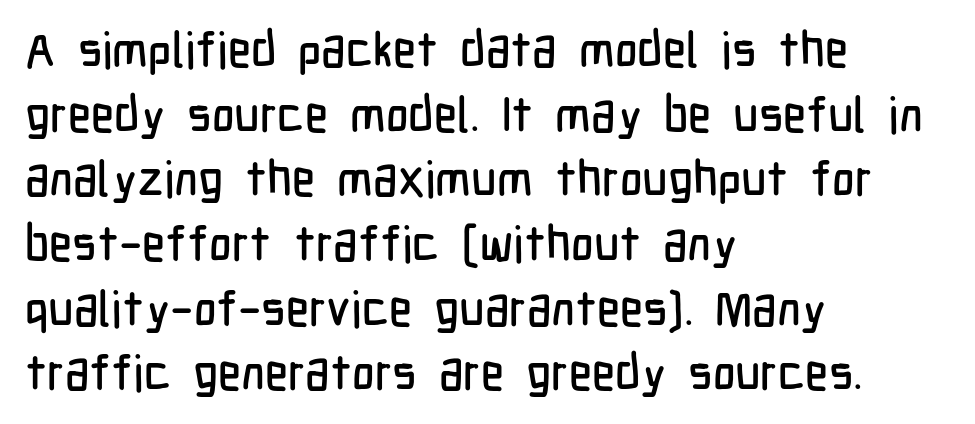
{"serif": "no", "italic": "no", "width": "condensed", "stroke_contrast": "low", "x_height": "medium", "monospaced": "no", "underline": "no", "align": "left", "line_spacing": "normal", "line_spacing_ratio": 1.32, "letter_spacing": "normal", "letter_spacing_em": 0.0, "glyph_px": 49}
